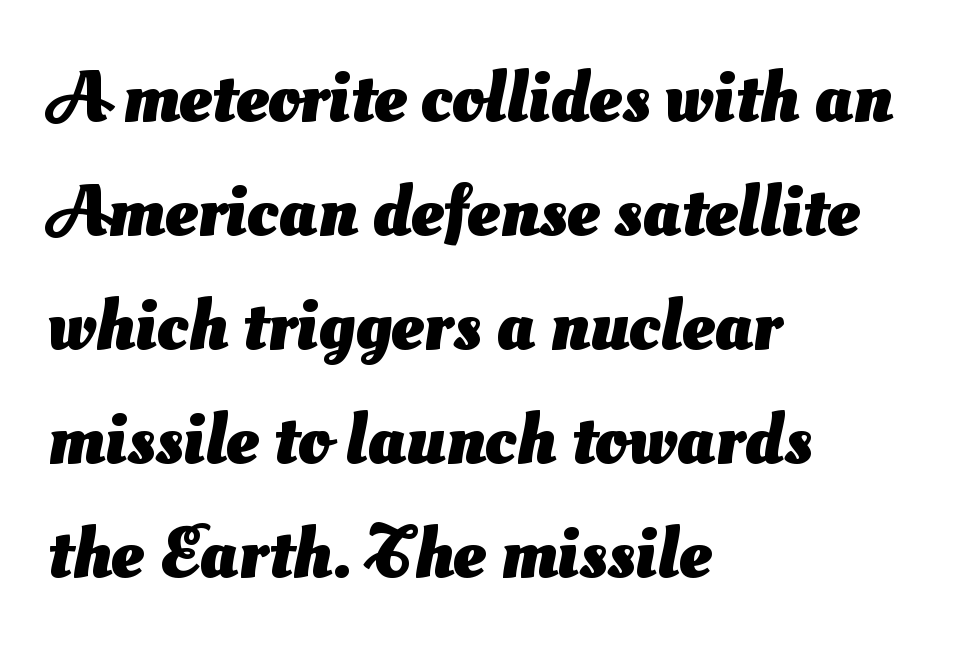
Is this a sans? Yes — the strokes have no serifs. The letters sit at their default tracking, neither squeezed nor spread. A student would call this left alignment; a typographer would say flush left, rag right. As a designer I'd log this as weight 700, bold. Compared with typical paragraphs, the rows here are spaced about the same. Bare-footed words on every line.
